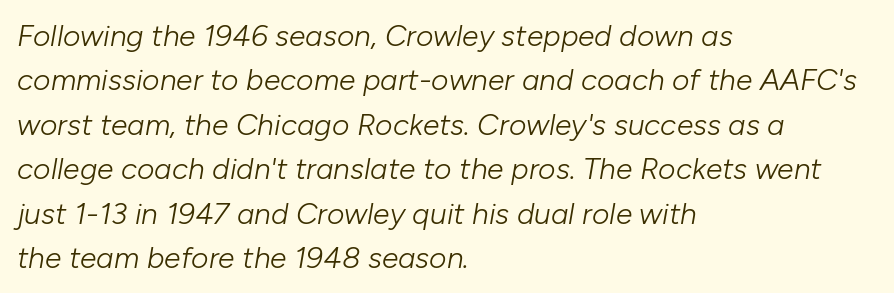
The image shows 30 px light type, italic (leaning right); set left-aligned, normal line spacing (1.48x), normal letter spacing, not underlined; low stroke contrast and a medium x-height.
